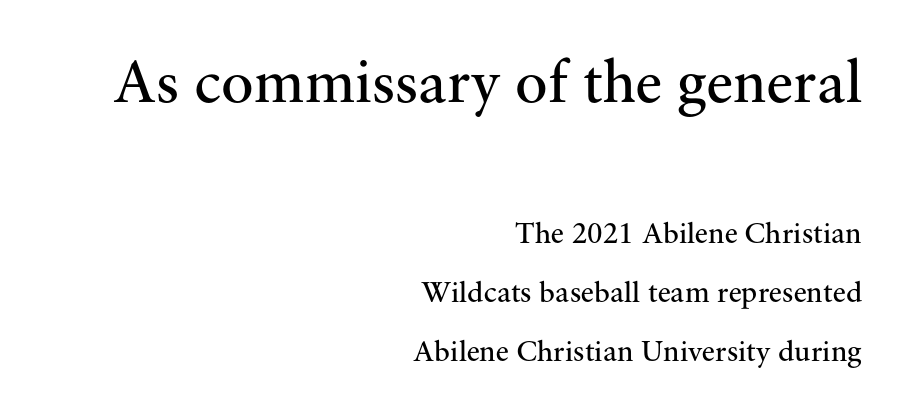
{"serif": "yes", "italic": "no", "bold": "no", "weight": "regular", "width": "normal", "stroke_contrast": "medium", "x_height": "small", "monospaced": "no", "underline": "no", "align": "right", "line_spacing": "loose", "line_spacing_ratio": 1.97, "letter_spacing": "normal", "letter_spacing_em": 0.0, "larger_block": "first", "size_ratio": 2.03, "glyph_px": 61}
